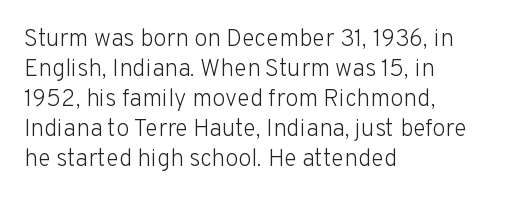
The image shows 24 px text type, upright; set left-aligned, normal line spacing (1.25x), normal letter spacing, not underlined.
